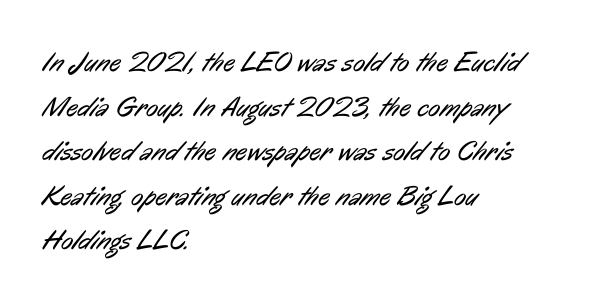
The image shows 28 px regular-weight, condensed sans-serif type; set left-aligned, normal line spacing (1.59x), normal letter spacing, not underlined; low stroke contrast and a medium x-height.
